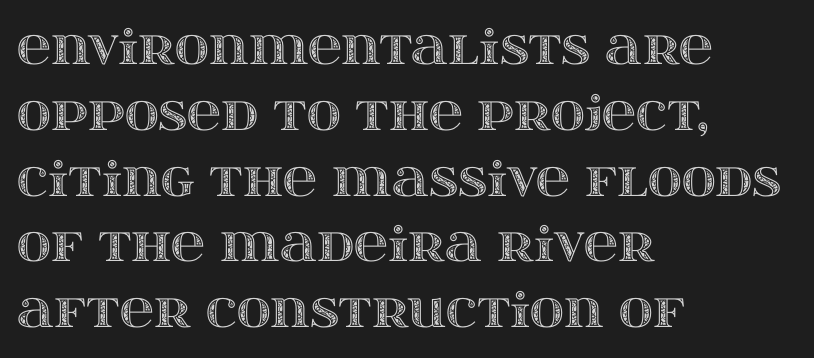
{"italic": "no", "width": "wide", "x_height": "large", "monospaced": "no", "underline": "no", "align": "left", "line_spacing": "normal", "line_spacing_ratio": 1.4, "letter_spacing": "normal", "letter_spacing_em": 0.0, "glyph_px": 47}
